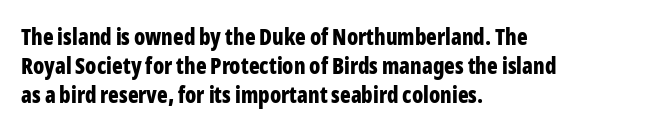
Q: Is the text bold? A: Yes.
Q: Is the text italic (slanted)? A: No, it is upright.
Q: Is the text underlined? A: No.
Q: How is the paragraph aligned? A: Left-aligned.
Q: Is the spacing between letters normal or unusually wide? A: Normal.
Q: Is the spacing between lines tight, normal or loose? A: Normal.
